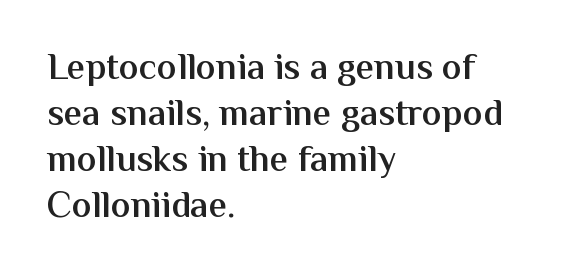
The face used here is proportionally spaced, like ordinary book or web type. A typesetter would mark this as roman, not italic. Anything drawn beneath the words? Only blank space. Grotesque or geometric, the face here clearly has no serifs.
